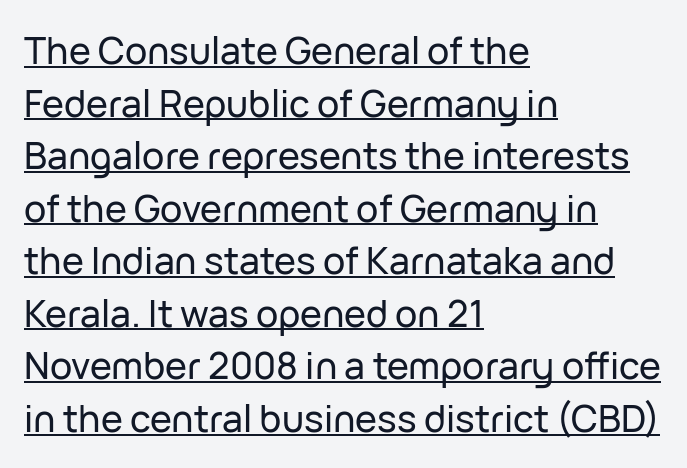
{"serif": "no", "italic": "no", "width": "normal", "stroke_contrast": "low", "x_height": "medium", "monospaced": "no", "underline": "yes", "align": "left", "line_spacing": "normal", "line_spacing_ratio": 1.42, "letter_spacing": "normal", "letter_spacing_em": 0.0, "glyph_px": 37}
